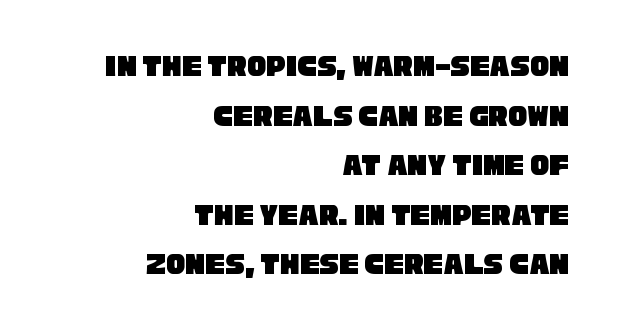
The image shows 32 px condensed sans-serif type; set right-aligned, normal line spacing (1.55x), normal letter spacing, not underlined; low stroke contrast and a large x-height.
